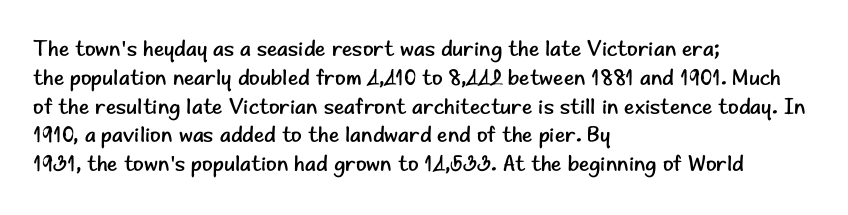
No extra ink here — the face is not bold. The ragged edge is on the right, which tells us the setting is flush left. Decoration check: the copy has no underline. Between one letter and the next there's only the usual sliver of space. No italicization has been applied; the sample stays upright. Successive baselines arrive at the customary interval.
